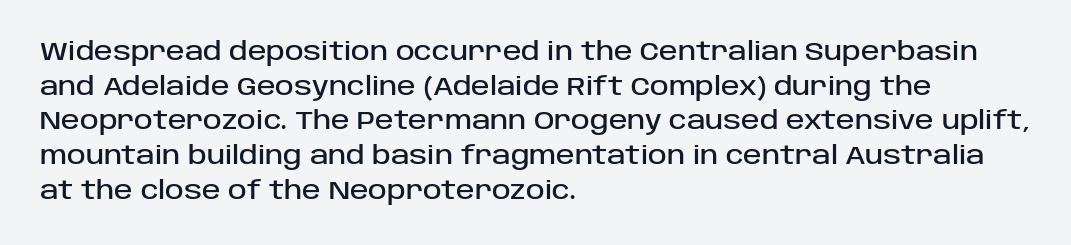
The image shows 25 px text type, upright; set left-aligned, normal line spacing (1.39x), normal letter spacing, not underlined.
